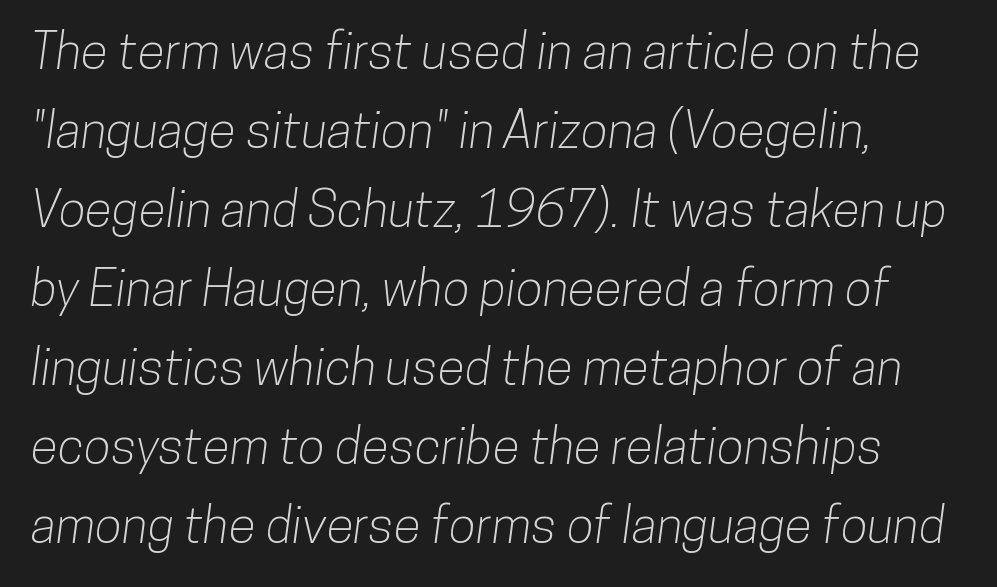
Serifs: no, the terminals of the letterforms are clean. Vertically, the passage feels balanced, rows spaced as you'd expect. Students, note that the glyphs here touch the page at normal intervals. Character widths vary here, with narrow letters taking less room than wide ones. This rendering features lettering with no underline.
